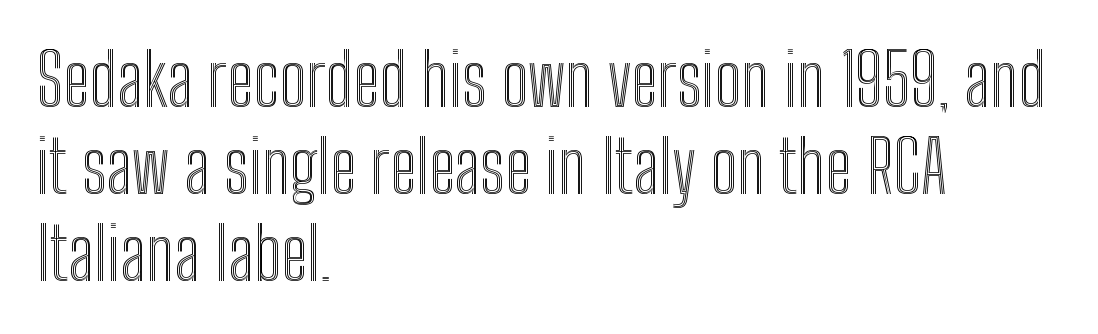
{"italic": "no", "width": "condensed", "x_height": "medium", "monospaced": "no", "underline": "no", "align": "left", "line_spacing_ratio": 1.21, "letter_spacing": "normal", "letter_spacing_em": 0.0, "glyph_px": 72}
